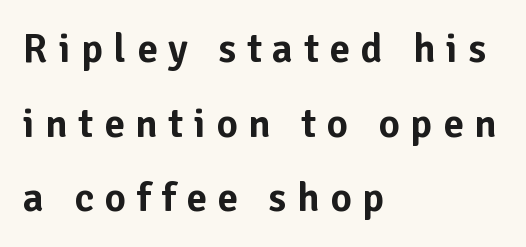
Q: Is the text italic (slanted)? A: No, it is upright.
Q: Is the typeface a serif or a sans-serif typeface? A: Sans-serif.
Q: Is the text underlined? A: No.
Q: How is the paragraph aligned? A: Left-aligned.
Q: Is the spacing between letters normal or unusually wide? A: Unusually wide.
Q: Width (condensed, normal, or wide)? A: Normal.
Q: Stroke contrast? A: Low.
Q: x-height? A: Medium.
Q: Monospaced? A: No.
